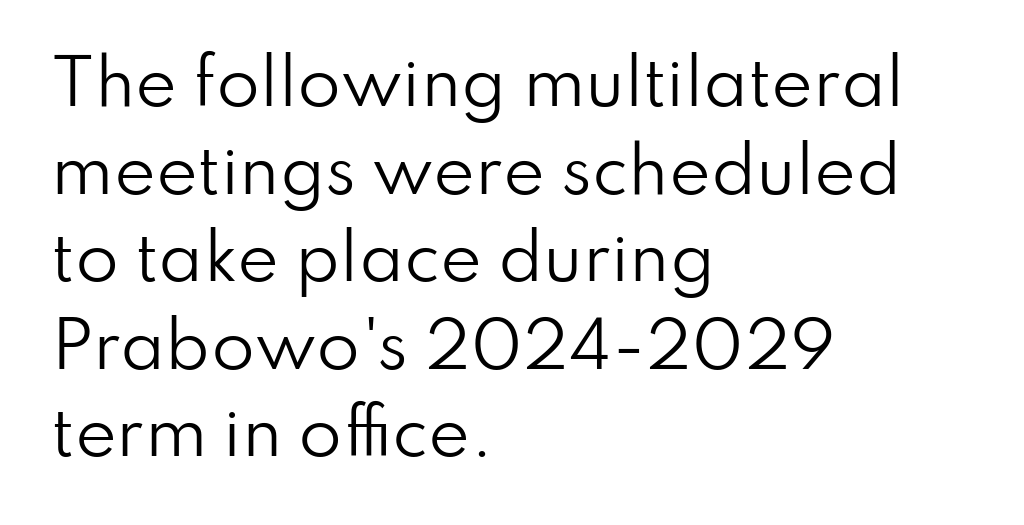
The image shows 63 px regular-weight sans-serif type, upright; set left-aligned, normal line spacing (1.39x), normal letter spacing, not underlined; low stroke contrast and a small x-height.
